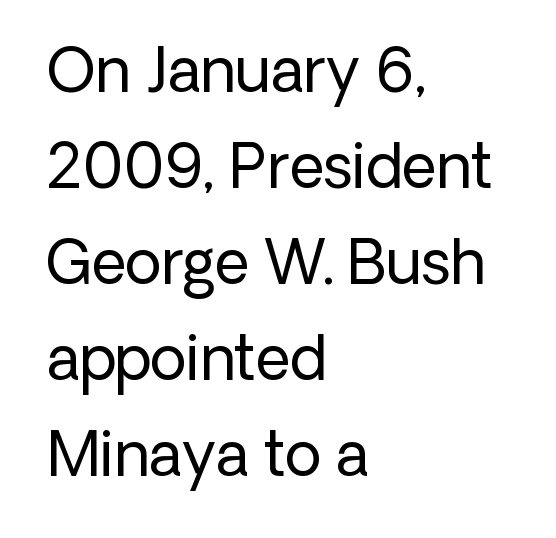
The image shows 60 px regular-weight sans-serif type, upright; set left-aligned, normal line spacing (1.6x), normal letter spacing, not underlined; low stroke contrast and a medium x-height.
